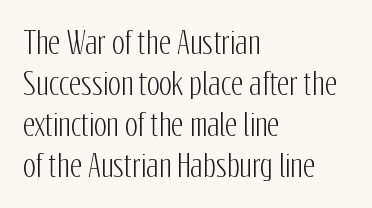
Character widths vary here, with narrow letters taking less room than wide ones. Nobody drew a line under any word here. If you measured baseline to baseline, you'd find a middling distance. The font family rendered here belongs to the sans-serif group. If you drew a ruler down the left edge, every line would touch it.
